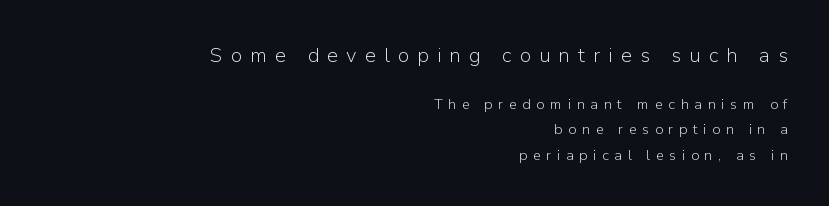
{"italic": "no", "bold": "no", "underline": "no", "align": "right", "line_spacing_ratio": 1.83, "letter_spacing": "wide", "letter_spacing_em": 0.4, "larger_block": "first", "size_ratio": 1.43, "glyph_px": 20}
